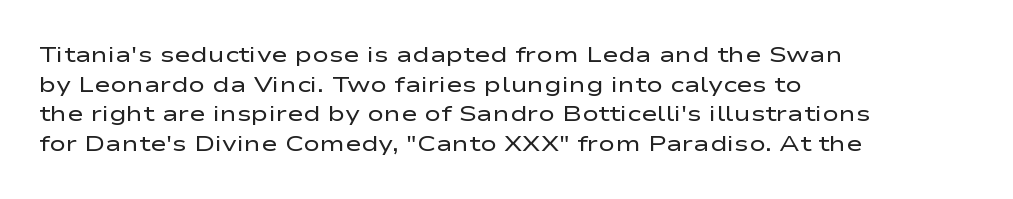
Unmarked baselines from the first word to the last. The designer left line spacing at the default. The rendering anchors every line to the left-hand side. The gaps between neighbouring characters are ordinary and unremarkable. The type sits square on the baseline with zero lean.
